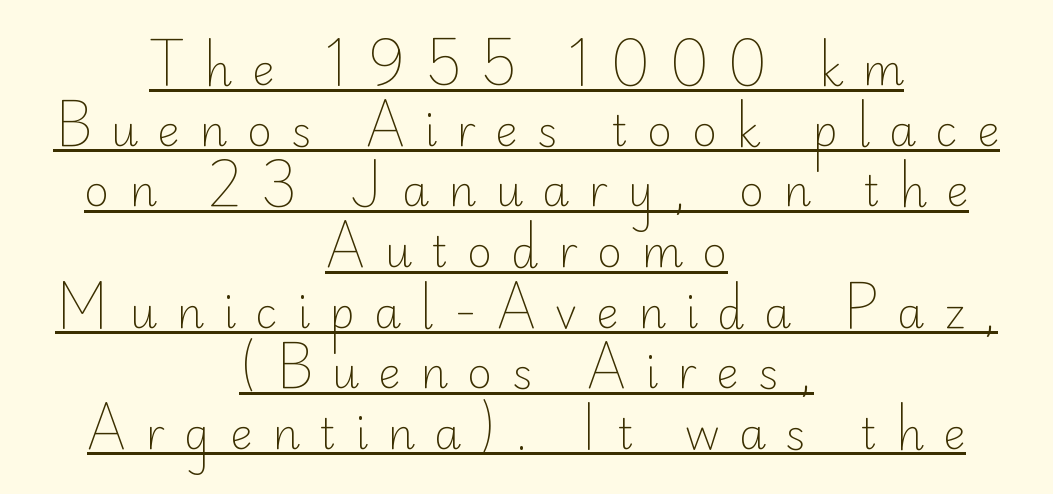
The image shows 43 px light sans-serif type, upright; set centered, normal line spacing (1.41x), unusually wide letter spacing (+0.45 em), underlined; low stroke contrast and a small x-height.
